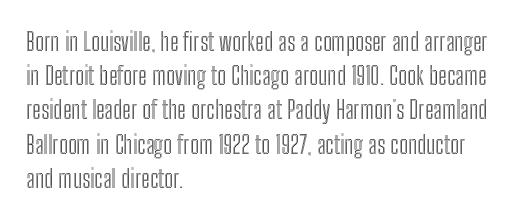
{"italic": "no", "underline": "no", "align": "left", "line_spacing": "normal", "line_spacing_ratio": 1.37, "letter_spacing": "normal", "letter_spacing_em": 0.0, "glyph_px": 25}
